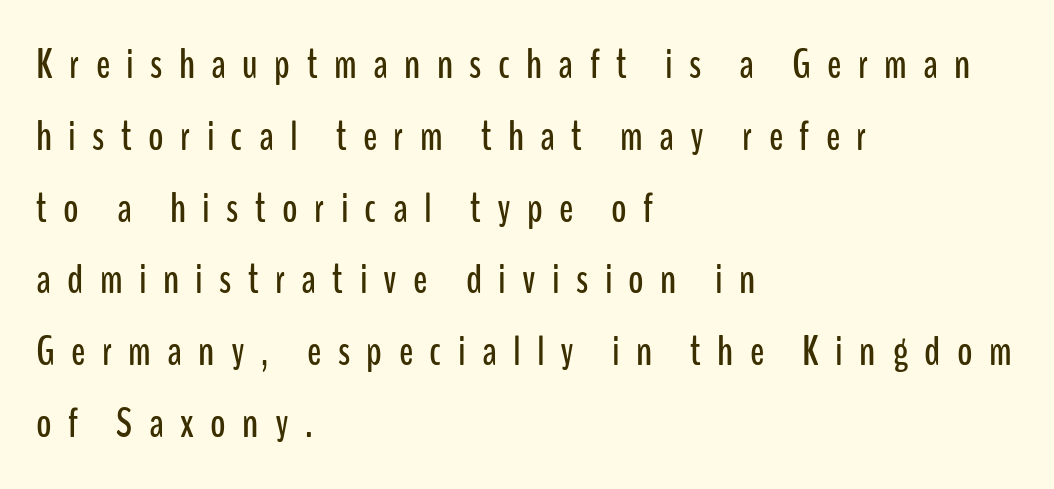
Q: Is the text italic (slanted)? A: No, it is upright.
Q: Is the typeface a serif or a sans-serif typeface? A: Sans-serif.
Q: Is the text underlined? A: No.
Q: How is the paragraph aligned? A: Left-aligned.
Q: Is the spacing between letters normal or unusually wide? A: Unusually wide.
Q: Width (condensed, normal, or wide)? A: Condensed.
Q: Stroke contrast? A: Low.
Q: x-height? A: Medium.
Q: Monospaced? A: No.
